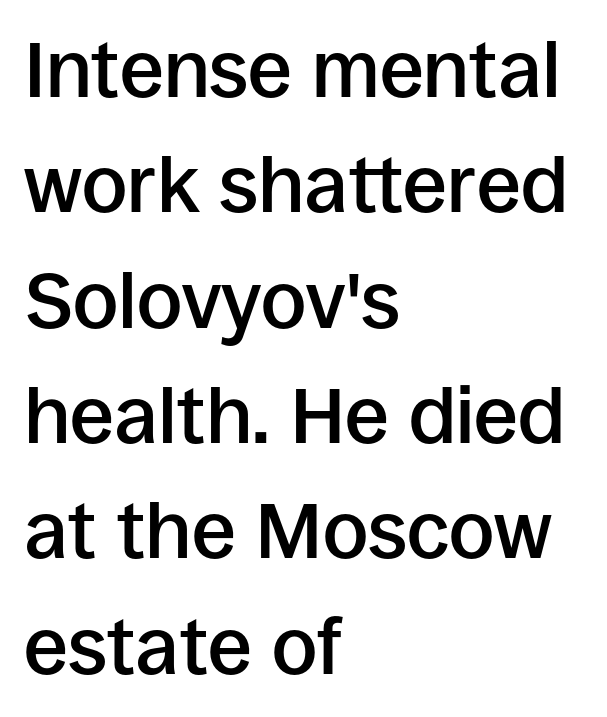
{"serif": "no", "italic": "no", "bold": "semi", "weight": "semibold", "width": "normal", "stroke_contrast": "low", "x_height": "large", "monospaced": "no", "underline": "no", "align": "left", "line_spacing": "normal", "line_spacing_ratio": 1.46, "letter_spacing": "normal", "letter_spacing_em": 0.0, "glyph_px": 79}
